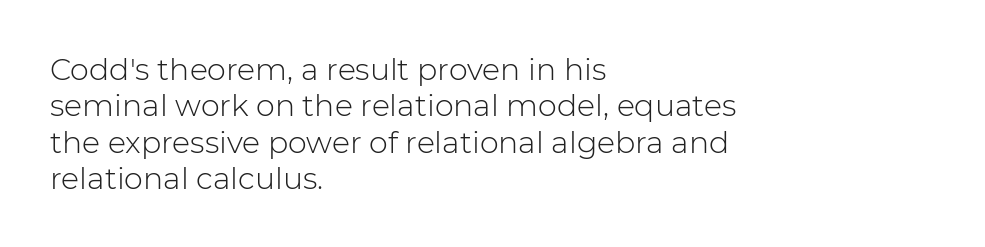
Q: Is the text bold? A: No.
Q: Is the text italic (slanted)? A: No, it is upright.
Q: Is the typeface a serif or a sans-serif typeface? A: Sans-serif.
Q: Is the text underlined? A: No.
Q: How is the paragraph aligned? A: Left-aligned.
Q: Is the spacing between letters normal or unusually wide? A: Normal.
Q: Width (condensed, normal, or wide)? A: Normal.
Q: Stroke contrast? A: Low.
Q: x-height? A: Medium.
Q: Monospaced? A: No.
